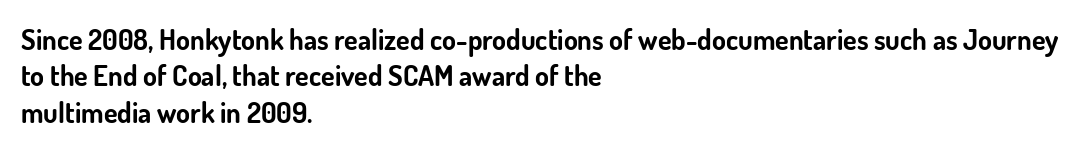
Do the characters align in a grid? No, the font is proportional. Standard letterfit; no display-style spreading of the glyphs. When letters stand straight like this, we call the style roman or upright. Honestly, the row spacing looks completely unremarkable. Does the weight exceed regular? Yes, all the way to bold.
